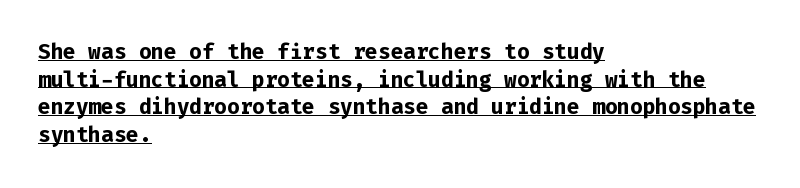
The image shows 21 px bold type, upright; set left-aligned, normal line spacing (1.32x), normal letter spacing, underlined.
